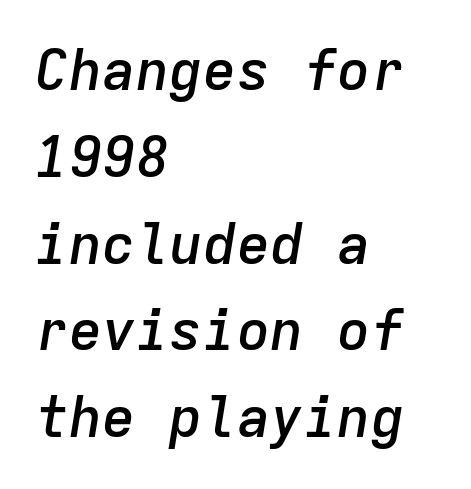
The lines in this sample share a left origin and differ only in where they stop. Interline gaps are of average width in this sample. Set as a demibold, roughly 600 on the weight scale. Fixed-width glyphs throughout — classic coding-font behaviour. The lettering tilts uniformly, giving the passage an italic look.
